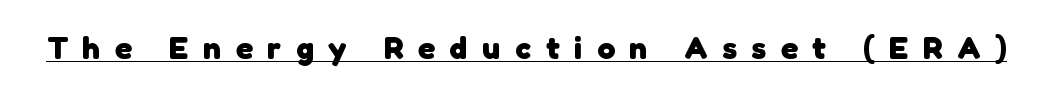
The image shows 32 px heavy sans-serif type; set unusually wide letter spacing (+0.46 em), underlined; low stroke contrast and a medium x-height.
